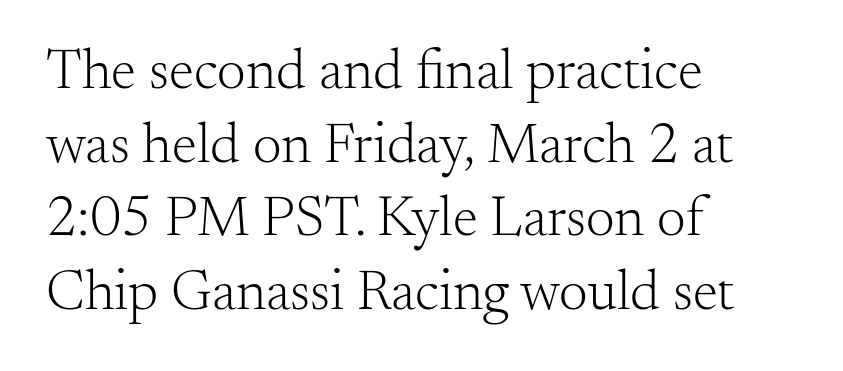
Q: Is the text bold? A: No.
Q: Is the text italic (slanted)? A: No, it is upright.
Q: Is the typeface a serif or a sans-serif typeface? A: Serif.
Q: Is the text underlined? A: No.
Q: How is the paragraph aligned? A: Left-aligned.
Q: Is the spacing between letters normal or unusually wide? A: Normal.
Q: Is the spacing between lines tight, normal or loose? A: Normal.
Q: Width (condensed, normal, or wide)? A: Normal.
Q: Stroke contrast? A: Medium.
Q: x-height? A: Small.
Q: Monospaced? A: No.
